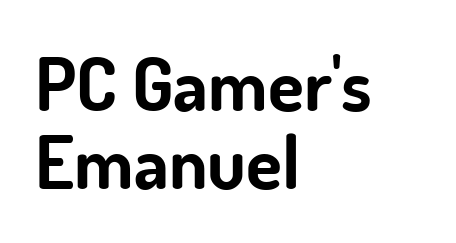
{"serif": "no", "italic": "no", "bold": "yes", "weight": "bold", "width": "normal", "stroke_contrast": "low", "x_height": "small", "monospaced": "no", "underline": "no", "align": "left", "line_spacing": "tight", "line_spacing_ratio": 1.06, "letter_spacing": "normal", "letter_spacing_em": 0.0, "glyph_px": 74}
